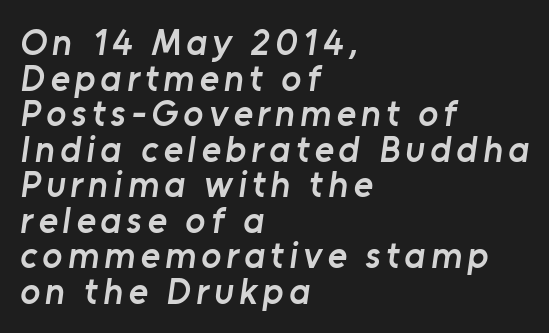
The image shows 37 px semibold sans-serif type; set left-aligned, tight line spacing (0.96x), not underlined; low stroke contrast and a medium x-height.
